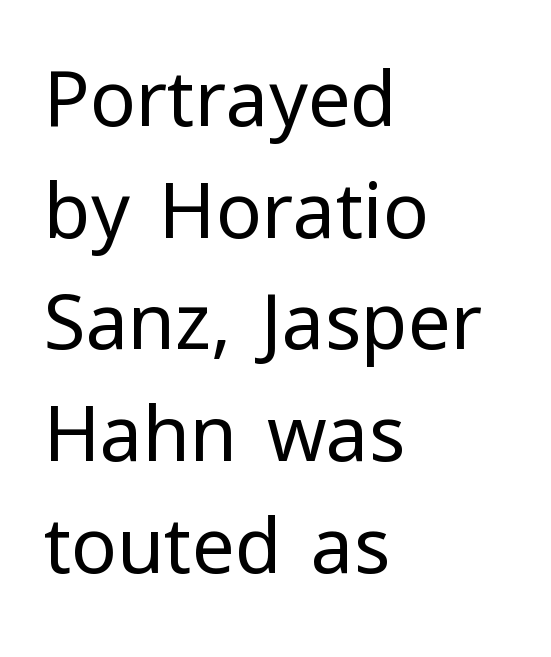
{"serif": "no", "italic": "no", "bold": "no", "weight": "regular", "width": "normal", "stroke_contrast": "low", "x_height": "medium", "monospaced": "no", "underline": "no", "align": "left", "line_spacing": "normal", "line_spacing_ratio": 1.47, "letter_spacing": "normal", "letter_spacing_em": 0.0, "glyph_px": 76}
